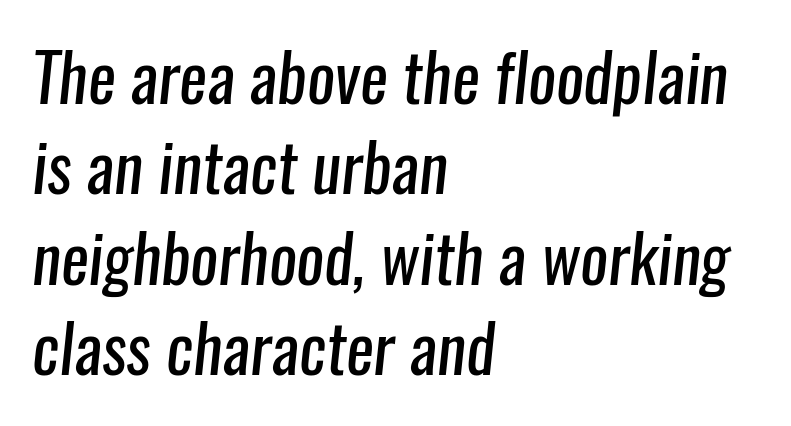
The setting favours the left margin, as ordinary paragraphs usually do. The font sits on the lighter half of the weight spectrum, regular included. The horizontal fit of the characters is conventional and even. The letters advance in unequal steps, a hallmark of proportional type. The text was rendered using a sans face with plain stroke endings. This block has exactly the height ordinary leading produces.
